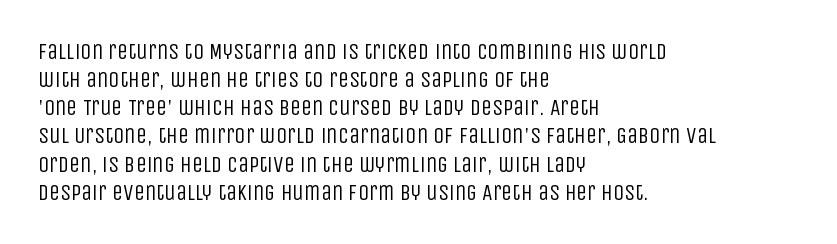
The image shows 22 px text type, upright; set left-aligned, normal line spacing (1.28x), normal letter spacing, not underlined.
